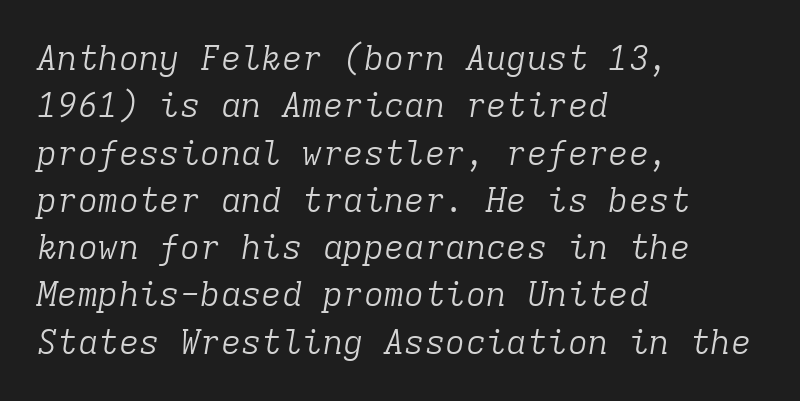
The image shows 34 px light serif type, italic (leaning right), monospaced; set left-aligned, normal line spacing (1.39x), normal letter spacing, not underlined; low stroke contrast and a medium x-height.
